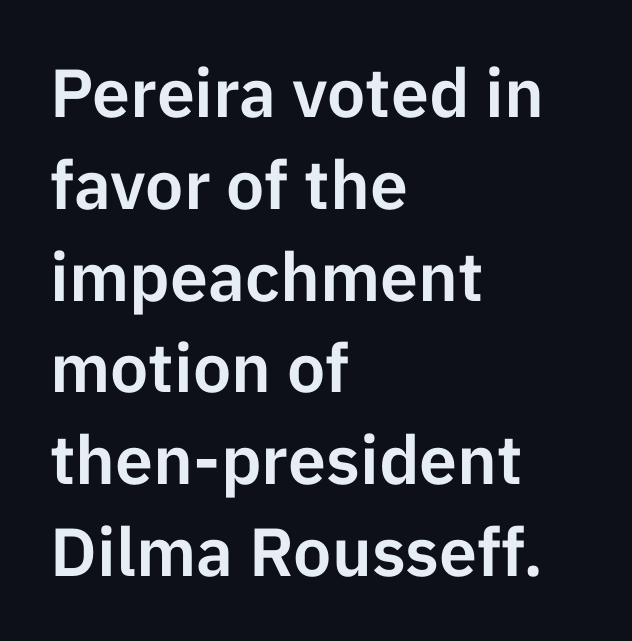
The image shows 68 px sans-serif type, upright; set left-aligned, normal line spacing (1.35x), normal letter spacing, not underlined; low stroke contrast and a medium x-height.
